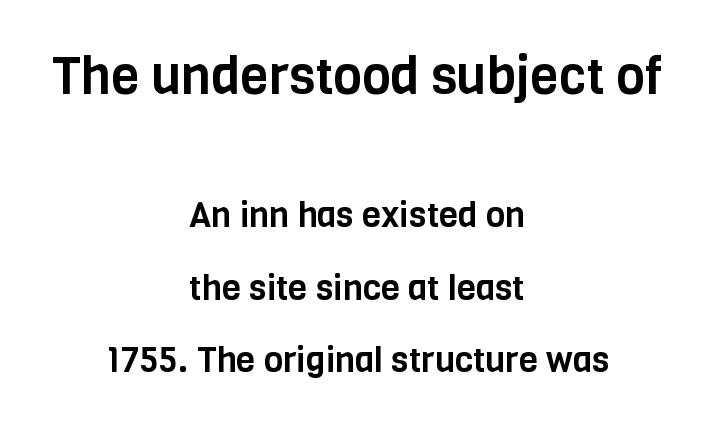
The image shows 52 px condensed sans-serif type, upright; set centered, loose line spacing (2.08x), normal letter spacing, not underlined; the first (top) block is 1.49x larger; low stroke contrast and a large x-height.
